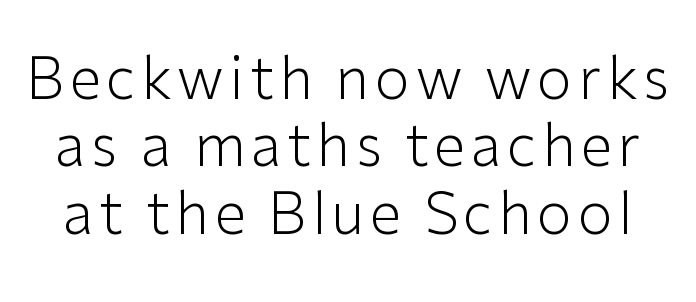
Q: Is the text bold? A: No.
Q: Is the text italic (slanted)? A: No, it is upright.
Q: Is the typeface a serif or a sans-serif typeface? A: Sans-serif.
Q: Is the text underlined? A: No.
Q: Width (condensed, normal, or wide)? A: Normal.
Q: Stroke contrast? A: Low.
Q: x-height? A: Medium.
Q: Monospaced? A: No.
